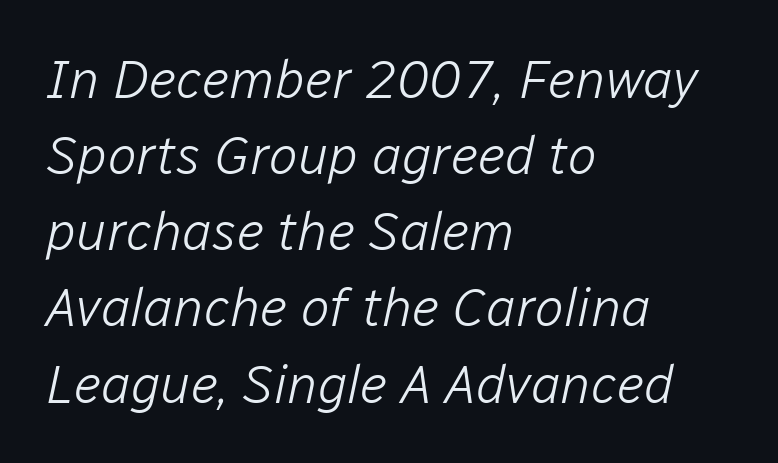
The image shows 54 px light type, italic (leaning right); set left-aligned, normal line spacing (1.41x), normal letter spacing, not underlined; low stroke contrast and a medium x-height.
